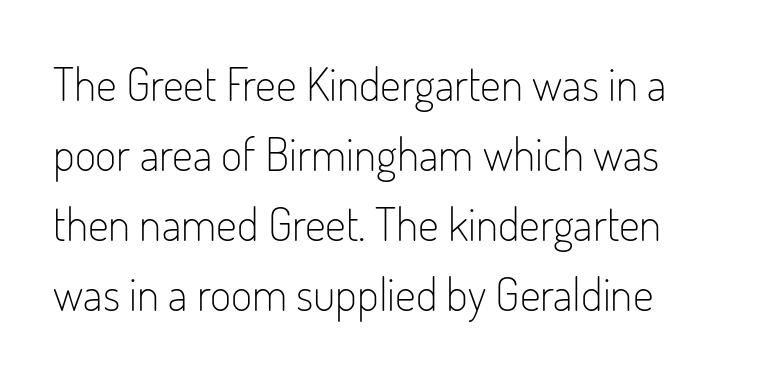
{"serif": "no", "italic": "no", "bold": "no", "weight": "light", "width": "condensed", "stroke_contrast": "low", "x_height": "small", "monospaced": "no", "underline": "no", "align": "left", "line_spacing": "normal", "line_spacing_ratio": 1.52, "letter_spacing": "normal", "letter_spacing_em": 0.0, "glyph_px": 46}
